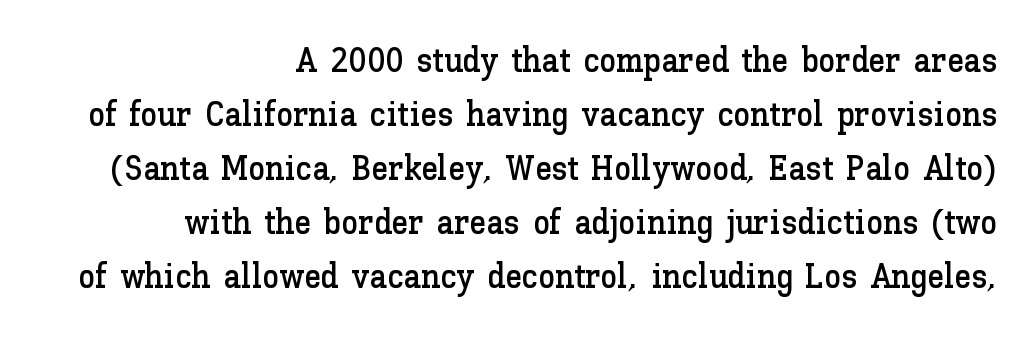
Q: Is the text italic (slanted)? A: No, it is upright.
Q: Is the text underlined? A: No.
Q: How is the paragraph aligned? A: Right-aligned.
Q: Is the spacing between letters normal or unusually wide? A: Normal.
Q: Is the spacing between lines tight, normal or loose? A: Normal.
Q: Width (condensed, normal, or wide)? A: Normal.
Q: Stroke contrast? A: Low.
Q: x-height? A: Medium.
Q: Monospaced? A: No.
